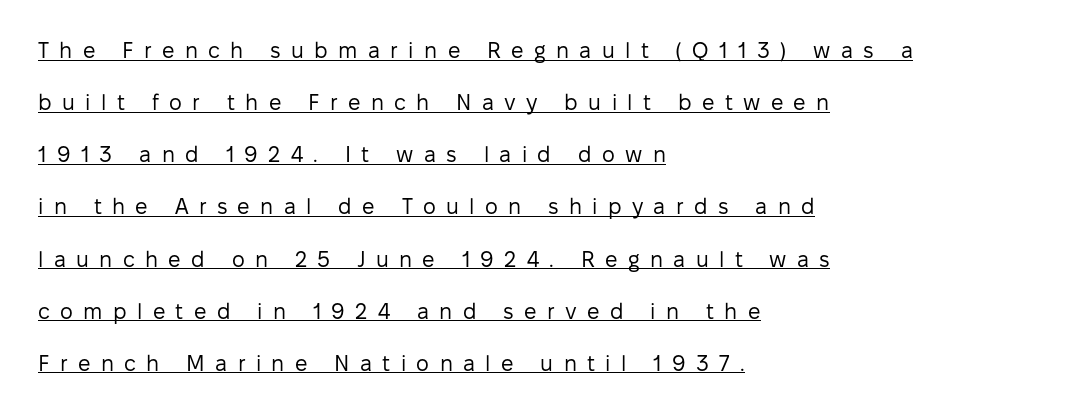
Q: Is the text bold? A: No.
Q: Is the text italic (slanted)? A: No, it is upright.
Q: Is the text underlined? A: Yes.
Q: How is the paragraph aligned? A: Left-aligned.
Q: Is the spacing between letters normal or unusually wide? A: Unusually wide.
Q: Is the spacing between lines tight, normal or loose? A: Loose.
